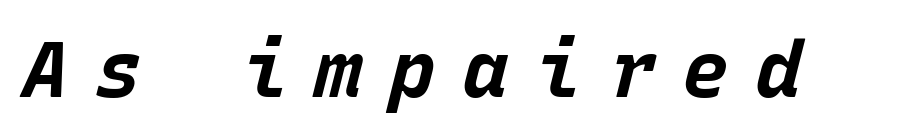
Q: Is the text bold? A: Yes.
Q: Is the text italic (slanted)? A: Yes, it leans right by about 15 degrees.
Q: Is the text underlined? A: No.
Q: Is the spacing between letters normal or unusually wide? A: Unusually wide.
Q: Width (condensed, normal, or wide)? A: Normal.
Q: Stroke contrast? A: Low.
Q: x-height? A: Large.
Q: Monospaced? A: Yes.
